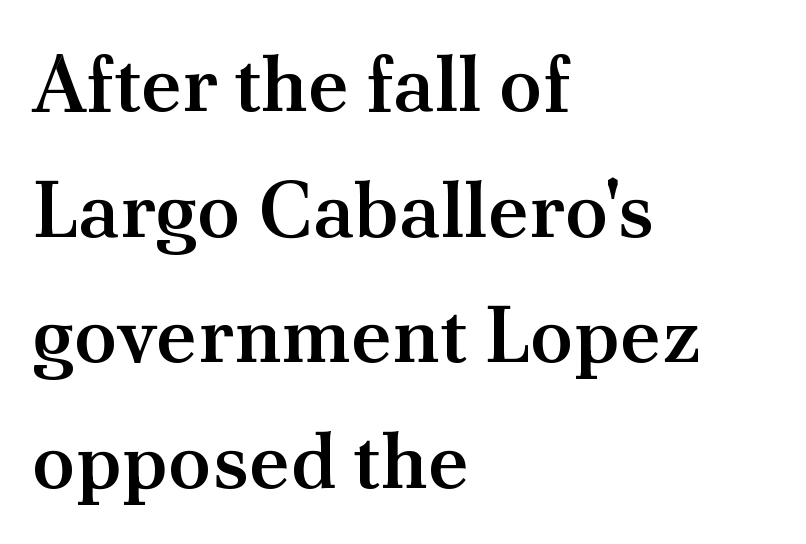
Quick note: underline off. Vertical spacing — default. Tracking value appears to be zero — textbook default spacing. The sample has been set in demibold, a notch under bold. The specimen reads as upright at a glance.
